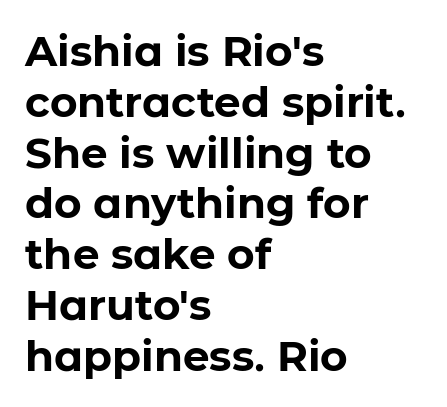
{"serif": "no", "italic": "no", "bold": "yes", "weight": "bold", "width": "normal", "stroke_contrast": "low", "x_height": "medium", "monospaced": "no", "underline": "no", "align": "left", "line_spacing_ratio": 1.21, "letter_spacing": "normal", "letter_spacing_em": 0.0, "glyph_px": 42}
